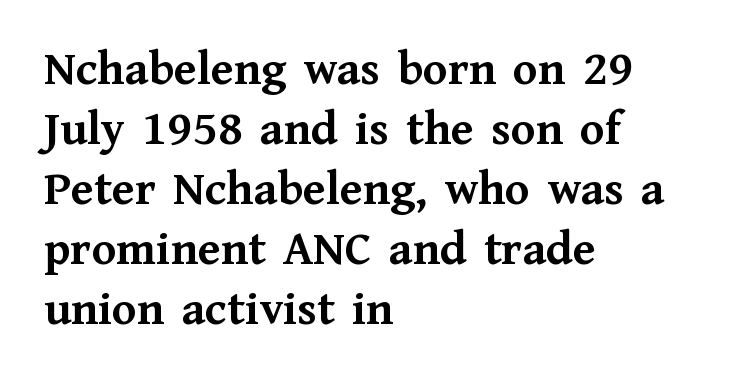
{"serif": "yes", "italic": "no", "bold": "yes", "weight": "semibold", "width": "normal", "stroke_contrast": "medium", "x_height": "medium", "monospaced": "no", "underline": "no", "align": "left", "line_spacing_ratio": 1.2, "letter_spacing": "normal", "letter_spacing_em": 0.0, "glyph_px": 50}
